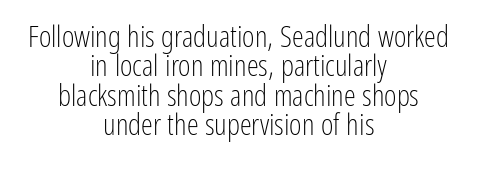
The image shows 30 px light, condensed sans-serif type, upright; set centered, tight line spacing (0.98x), normal letter spacing, not underlined; low stroke contrast and a medium x-height.
